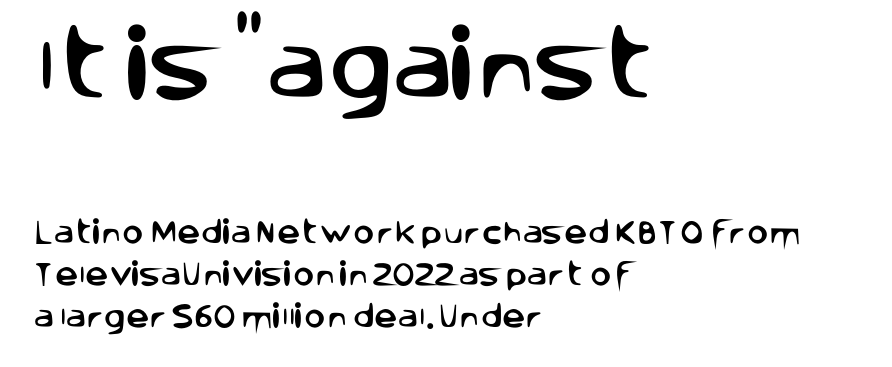
The image shows 78 px sans-serif type, upright; set left-aligned, normal line spacing (1.61x), normal letter spacing, not underlined; the first (top) block is 3.0x larger; low stroke contrast and a large x-height.
